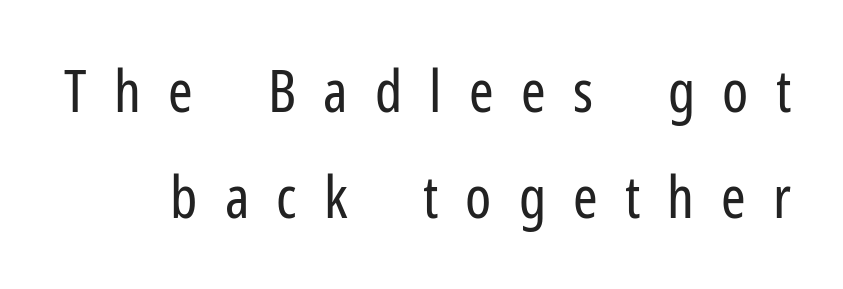
The image shows 59 px regular-weight, condensed sans-serif type, upright; set line spacing 1.8x, unusually wide letter spacing (+0.46 em), not underlined; low stroke contrast and a medium x-height.
